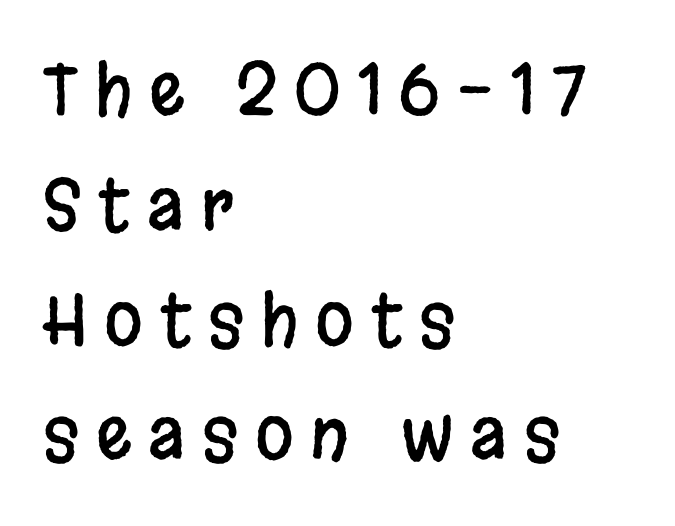
Q: Is the text italic (slanted)? A: No, it is upright.
Q: Is the typeface a serif or a sans-serif typeface? A: Sans-serif.
Q: Is the text underlined? A: No.
Q: How is the paragraph aligned? A: Left-aligned.
Q: Is the spacing between letters normal or unusually wide? A: Unusually wide.
Q: Is the spacing between lines tight, normal or loose? A: Normal.
Q: Width (condensed, normal, or wide)? A: Condensed.
Q: Stroke contrast? A: Low.
Q: x-height? A: Large.
Q: Monospaced? A: No.
